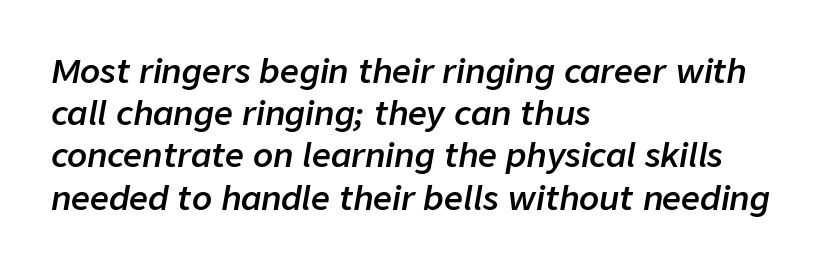
The image shows 33 px semibold type, italic (leaning right); set left-aligned, normal line spacing (1.28x), normal letter spacing, not underlined; low stroke contrast and a medium x-height.
